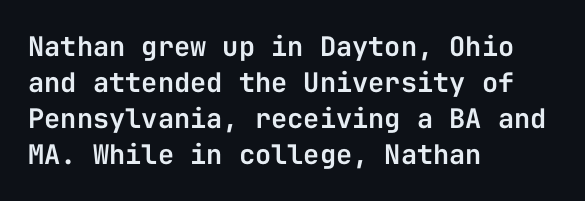
Q: Is the text italic (slanted)? A: No, it is upright.
Q: Is the text underlined? A: No.
Q: How is the paragraph aligned? A: Left-aligned.
Q: Is the spacing between letters normal or unusually wide? A: Normal.
Q: Is the spacing between lines tight, normal or loose? A: Normal.
